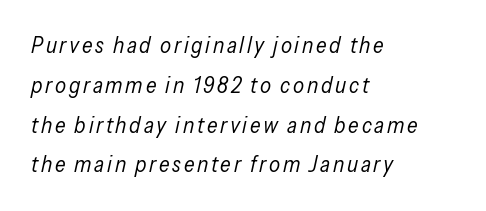
Q: Is the text bold? A: No.
Q: Is the text italic (slanted)? A: Yes, it leans right by about 13 degrees.
Q: Is the text underlined? A: No.
Q: How is the paragraph aligned? A: Left-aligned.
